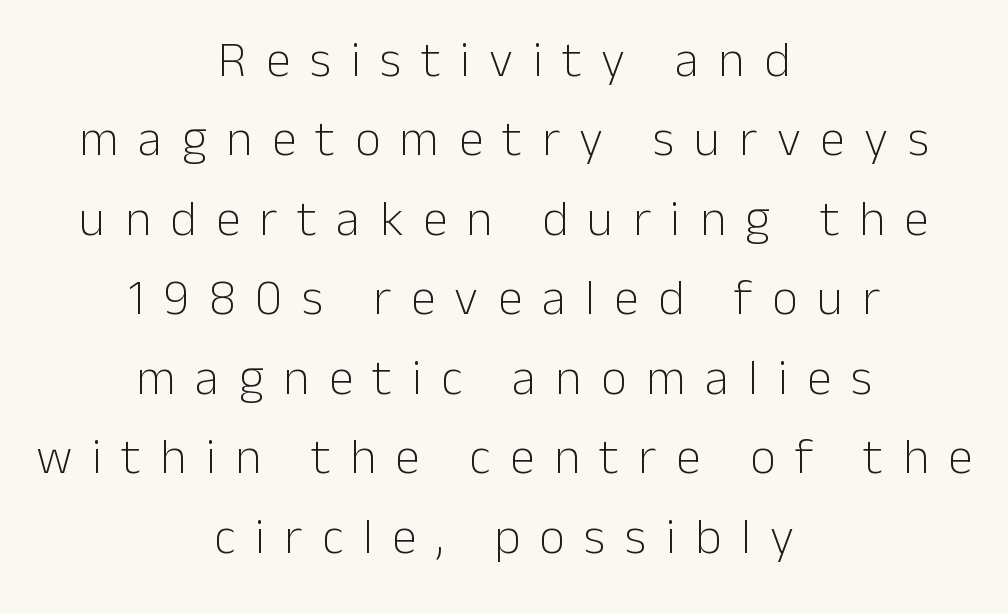
The image shows 50 px light sans-serif type, upright; set centered, normal line spacing (1.59x), unusually wide letter spacing (+0.39 em), not underlined; low stroke contrast and a medium x-height.
